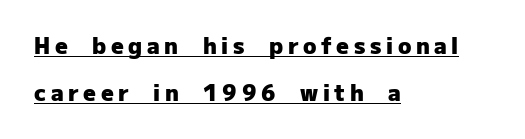
Thick stems and heavy bowls — unmistakably bold. You could only call the tracking loose — the letters float apart. The letters stand straight up with perfectly vertical stems. The text block is weighted toward the left margin, trailing off unevenly rightward.
